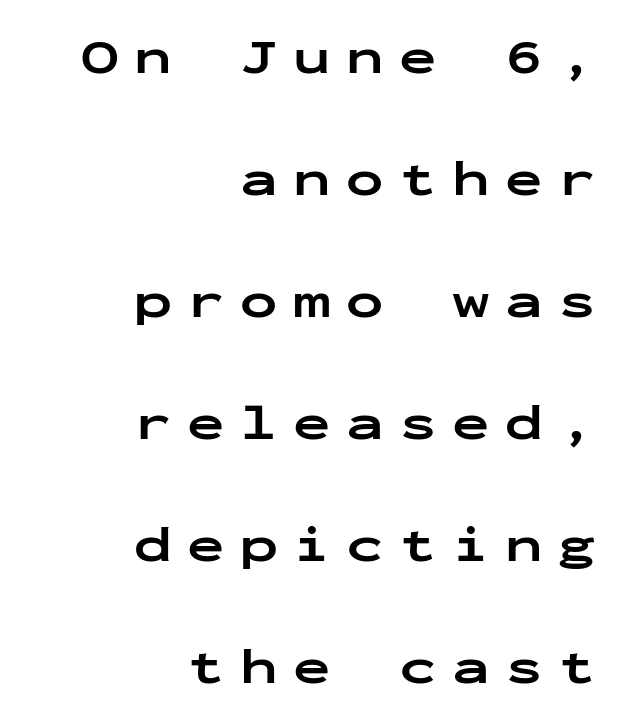
{"serif": "no", "italic": "no", "bold": "yes", "weight": "bold", "width": "wide", "stroke_contrast": "low", "x_height": "medium", "monospaced": "yes", "underline": "no", "align": "right", "line_spacing": "loose", "line_spacing_ratio": 2.44, "letter_spacing": "wide", "letter_spacing_em": 0.31, "glyph_px": 50}
